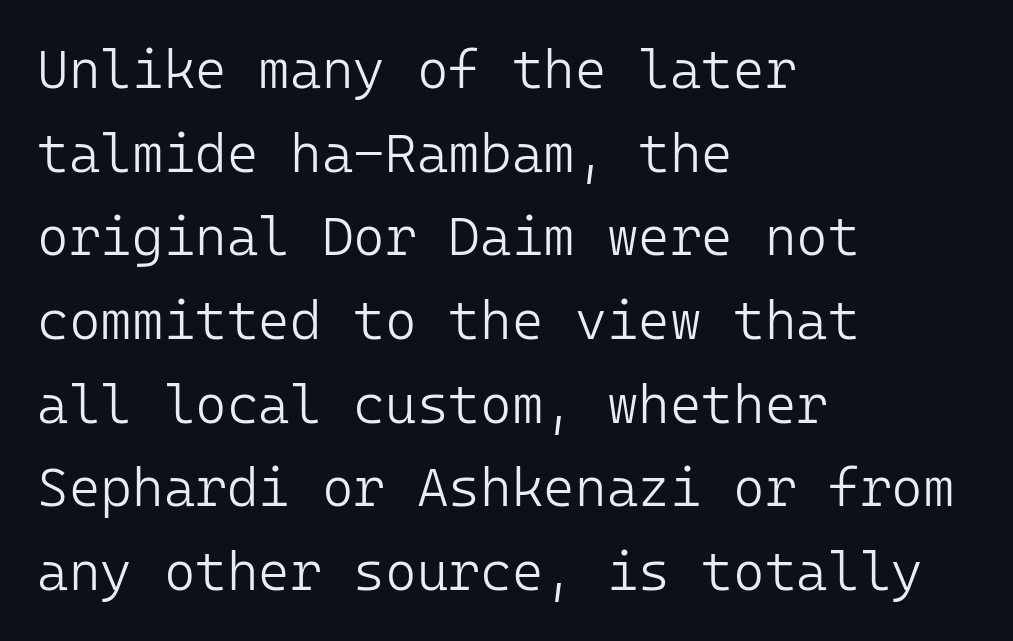
{"serif": "no", "italic": "no", "bold": "no", "weight": "light", "width": "normal", "stroke_contrast": "low", "x_height": "medium", "underline": "no", "align": "left", "line_spacing": "normal", "line_spacing_ratio": 1.55, "letter_spacing": "normal", "letter_spacing_em": 0.0, "glyph_px": 54}
